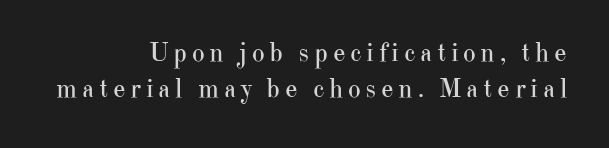
Posture: upright roman. Type without underlining. Counters stay open thanks to moderate or lighter strokes. Alignment: flush right. The designer left line spacing at the default.
